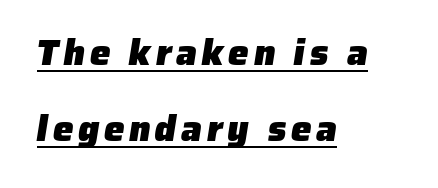
One-word summary of the alignment: left. These lines are composed in type without serifs. As a designer I'd log this as weight 700, bold. Honestly, the rows look like they've been pulled way apart. A rule runs beneath these lines of type. Is this a fixed-width face? No — the glyphs have proportional, varying widths.
